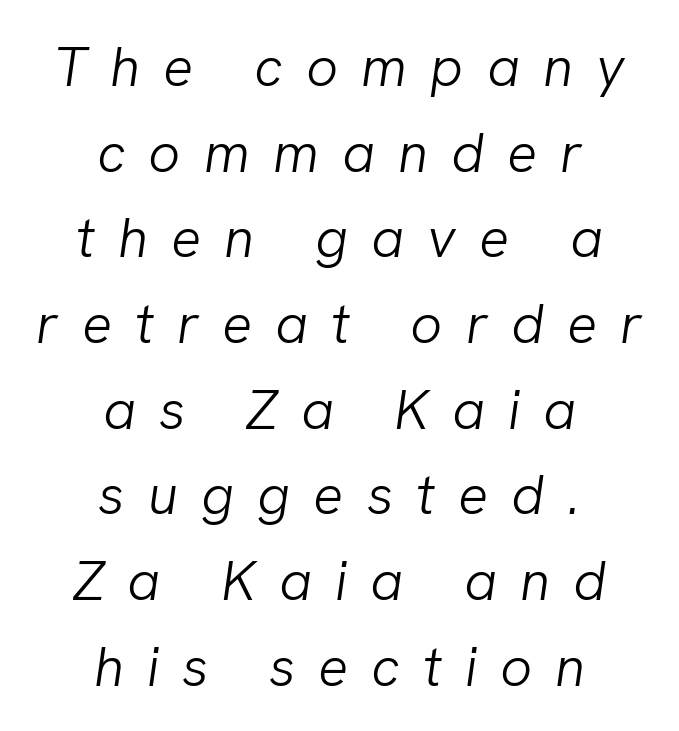
The image shows 56 px light type, italic (leaning right); set centered, normal line spacing (1.53x), unusually wide letter spacing (+0.41 em), not underlined; low stroke contrast and a medium x-height.
